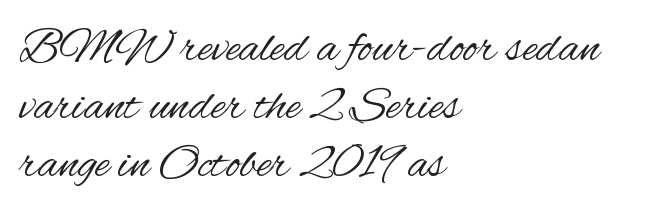
The image shows 49 px regular-weight, condensed sans-serif type; set left-aligned, line spacing 1.18x, normal letter spacing, not underlined; medium stroke contrast and a small x-height.
